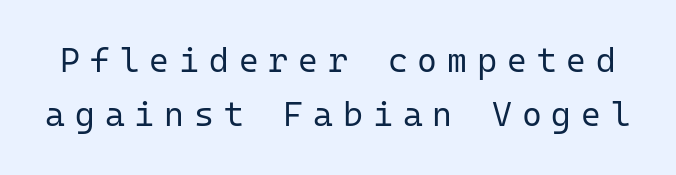
{"serif": "no", "italic": "no", "bold": "no", "weight": "regular", "width": "normal", "stroke_contrast": "low", "x_height": "medium", "monospaced": "yes", "underline": "no", "line_spacing": "normal", "line_spacing_ratio": 1.59, "letter_spacing": "wide", "letter_spacing_em": 0.29, "glyph_px": 34}
